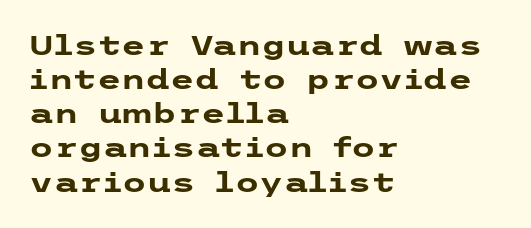
Q: Is the text bold? A: Yes.
Q: Is the text italic (slanted)? A: No, it is upright.
Q: Is the typeface a serif or a sans-serif typeface? A: Sans-serif.
Q: Is the text underlined? A: No.
Q: How is the paragraph aligned? A: Left-aligned.
Q: Is the spacing between letters normal or unusually wide? A: Normal.
Q: Width (condensed, normal, or wide)? A: Wide.
Q: Stroke contrast? A: Low.
Q: x-height? A: Medium.
